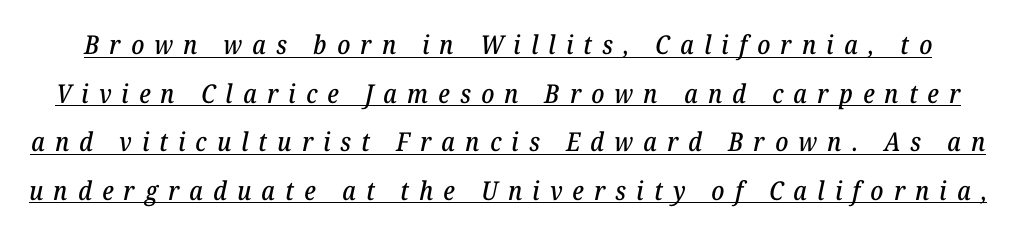
Q: Is the text italic (slanted)? A: Yes, it leans right by about 12 degrees.
Q: Is the text underlined? A: Yes.
Q: Is the spacing between letters normal or unusually wide? A: Unusually wide.
